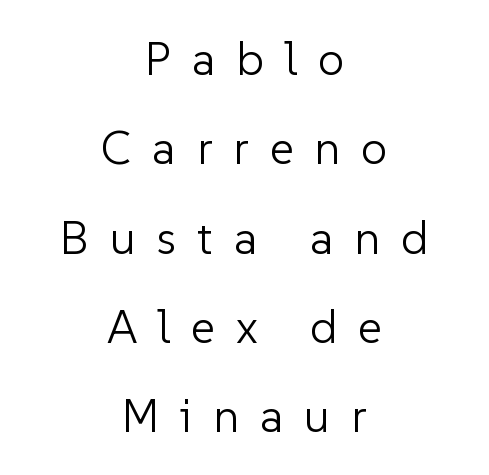
Is the letter spacing exaggerated? Yes — the characters are pushed far apart. What kind of face is this? One without serifs — a sans. Weight class: somewhere from thin through regular. Character widths vary here, with narrow letters taking less room than wide ones. In terms of posture, this sample is upright. In CSS terms this would be text-align: center.
